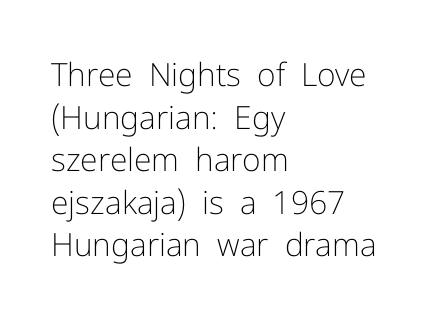
{"serif": "no", "italic": "no", "bold": "no", "weight": "light", "width": "normal", "stroke_contrast": "low", "x_height": "medium", "monospaced": "no", "underline": "no", "align": "left", "line_spacing": "normal", "line_spacing_ratio": 1.33, "letter_spacing": "normal", "letter_spacing_em": 0.0, "glyph_px": 32}
